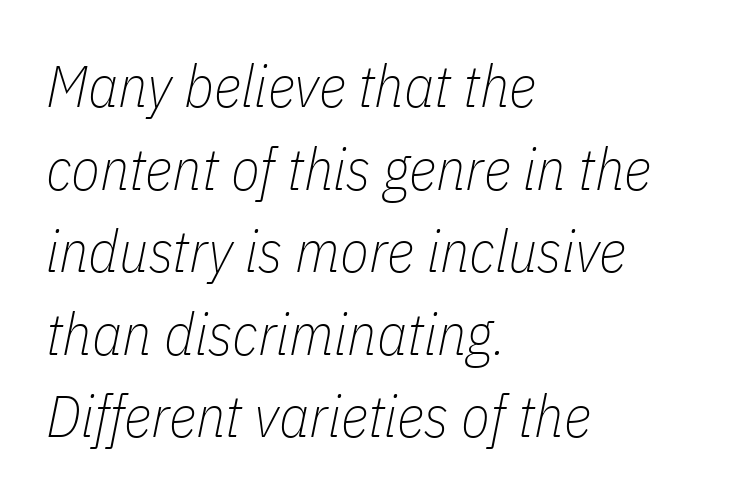
Q: Is the text bold? A: No.
Q: Is the text italic (slanted)? A: Yes, it leans right by about 11 degrees.
Q: Is the text underlined? A: No.
Q: How is the paragraph aligned? A: Left-aligned.
Q: Is the spacing between letters normal or unusually wide? A: Normal.
Q: Is the spacing between lines tight, normal or loose? A: Normal.
Q: Width (condensed, normal, or wide)? A: Condensed.
Q: Stroke contrast? A: Low.
Q: x-height? A: Medium.
Q: Monospaced? A: No.
